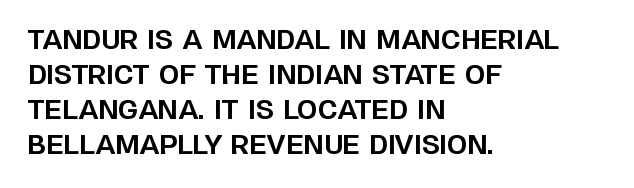
The baseline area is clear. The lines in this sample share a left origin and differ only in where they stop. The type is set solid horizontally, with unmodified tracking. Compared with typical paragraphs, the rows here are spaced about the same. Thick stems and heavy bowls — unmistakably bold. Ascenders rise straight up at ninety degrees.
